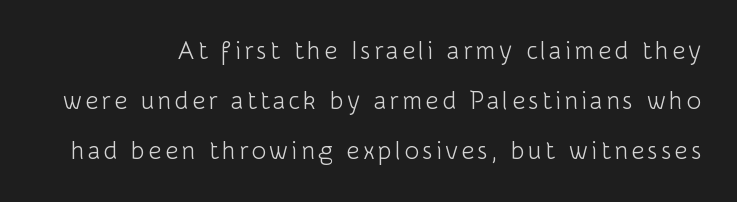
{"italic": "no", "bold": "no", "underline": "no", "line_spacing": "loose", "line_spacing_ratio": 2.0, "glyph_px": 25}
